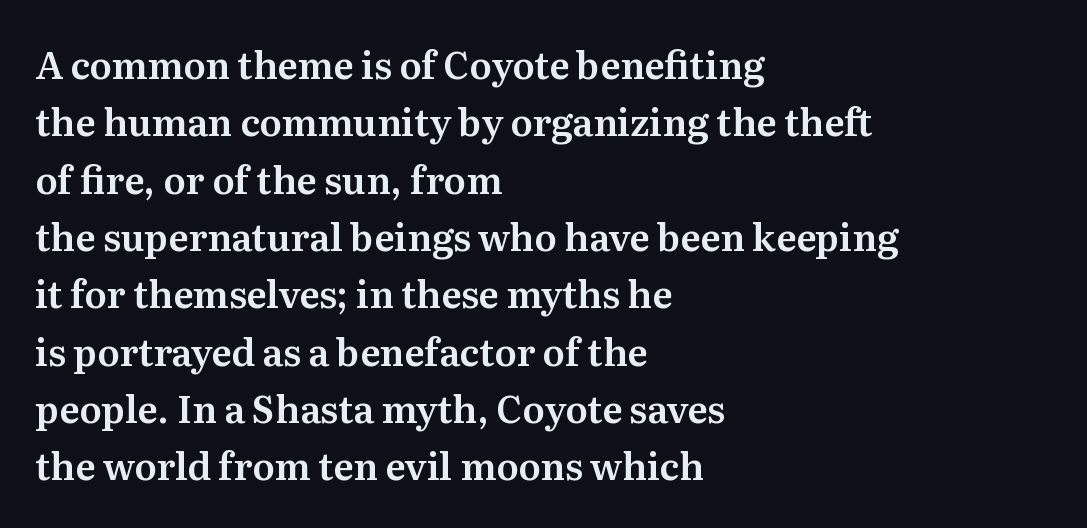
{"serif": "yes", "italic": "no", "width": "normal", "stroke_contrast": "medium", "x_height": "medium", "monospaced": "no", "underline": "no", "align": "left", "line_spacing": "normal", "line_spacing_ratio": 1.55, "letter_spacing": "normal", "letter_spacing_em": 0.0, "glyph_px": 37}
